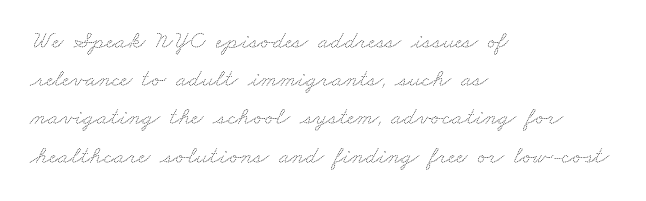
{"bold": "no", "underline": "no", "align": "left", "line_spacing": "normal", "line_spacing_ratio": 1.53, "letter_spacing": "normal", "letter_spacing_em": 0.0, "glyph_px": 25}
